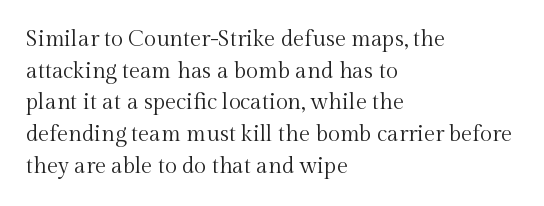
The image shows 22 px text type, upright; set left-aligned, normal line spacing (1.44x), normal letter spacing, not underlined.
